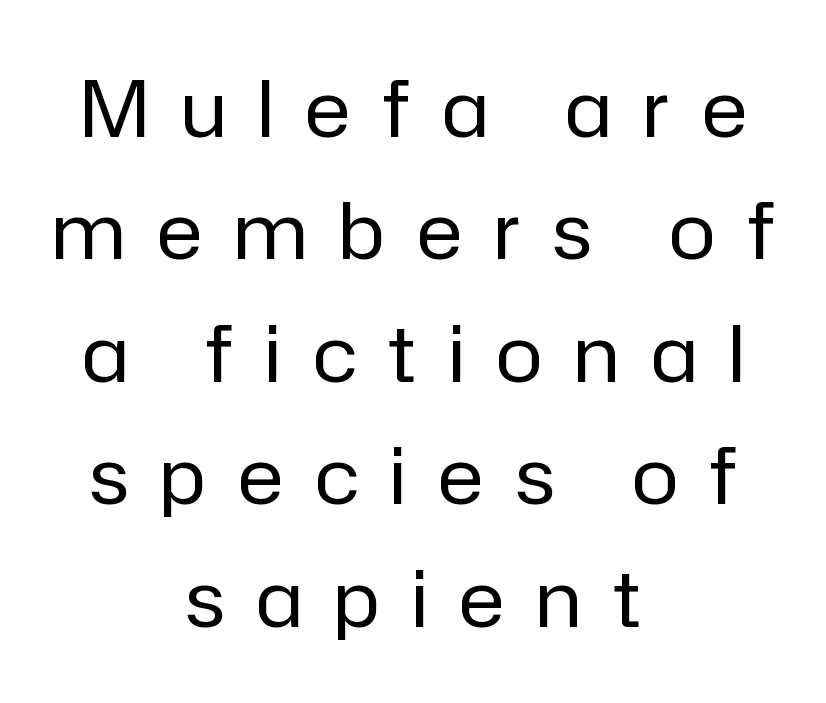
You could only call the tracking loose — the letters float apart. Is the type heavy? It reads as light-to-regular instead. The letters carry no serifs — their stems end cleanly without finishing strokes. A typesetter would mark this as roman, not italic.
